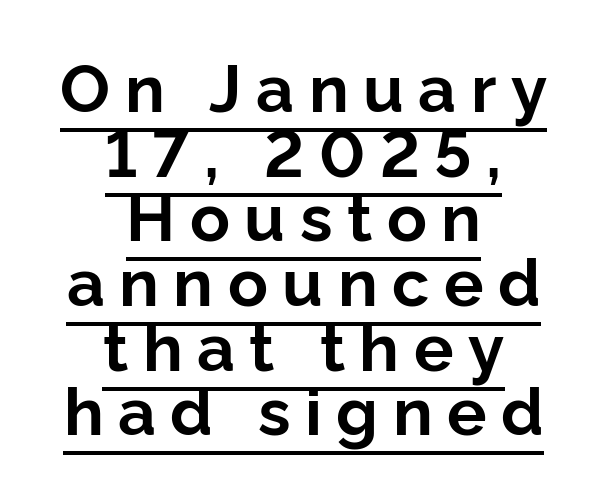
Q: Is the text bold? A: Yes.
Q: Is the text italic (slanted)? A: No, it is upright.
Q: Is the typeface a serif or a sans-serif typeface? A: Sans-serif.
Q: Is the text underlined? A: Yes.
Q: How is the paragraph aligned? A: Centered.
Q: Is the spacing between letters normal or unusually wide? A: Unusually wide.
Q: Is the spacing between lines tight, normal or loose? A: Tight.
Q: Width (condensed, normal, or wide)? A: Normal.
Q: Stroke contrast? A: Low.
Q: x-height? A: Medium.
Q: Monospaced? A: No.
